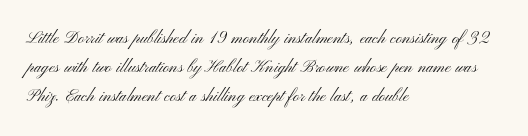
{"bold": "no", "underline": "no", "align": "left", "line_spacing": "normal", "line_spacing_ratio": 1.38, "letter_spacing": "normal", "letter_spacing_em": 0.0, "glyph_px": 21}
